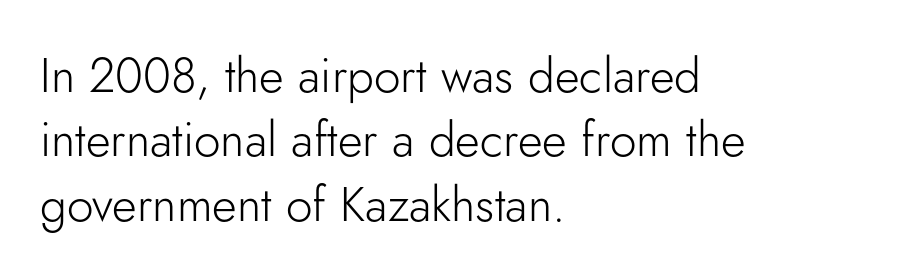
{"serif": "no", "italic": "no", "bold": "no", "weight": "light", "width": "normal", "stroke_contrast": "low", "x_height": "small", "monospaced": "no", "underline": "no", "align": "left", "line_spacing": "normal", "line_spacing_ratio": 1.34, "letter_spacing": "normal", "letter_spacing_em": 0.0, "glyph_px": 48}
